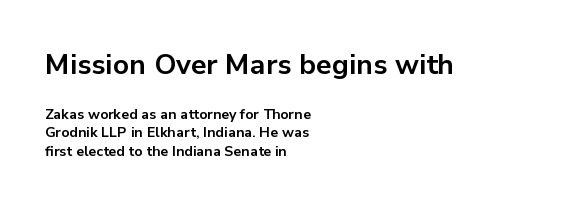
The passage shown is typeset with a sans-serif family. Proportional: the letters do not fall into vertical columns. The area under the type is left untouched. Large over small — that's the arrangement of the two blocks here.
